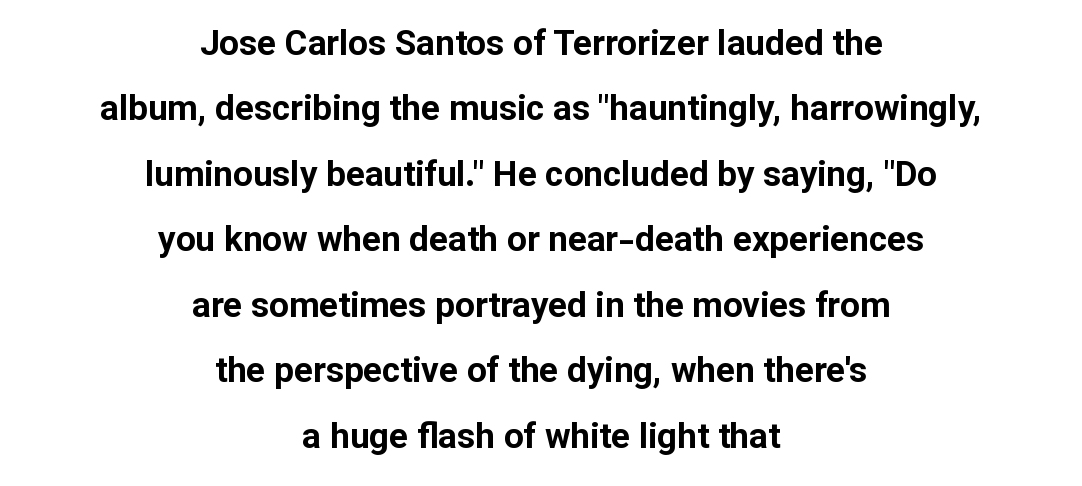
Q: Is the text bold? A: Yes.
Q: Is the text italic (slanted)? A: No, it is upright.
Q: Is the typeface a serif or a sans-serif typeface? A: Sans-serif.
Q: Is the text underlined? A: No.
Q: How is the paragraph aligned? A: Centered.
Q: Is the spacing between letters normal or unusually wide? A: Normal.
Q: Width (condensed, normal, or wide)? A: Normal.
Q: Stroke contrast? A: Low.
Q: x-height? A: Medium.
Q: Monospaced? A: No.
